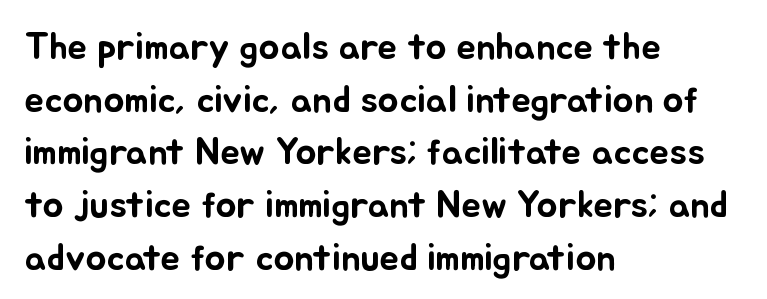
The image shows 39 px text type, upright; set left-aligned, normal line spacing (1.35x), normal letter spacing, not underlined; low stroke contrast and a small x-height.
